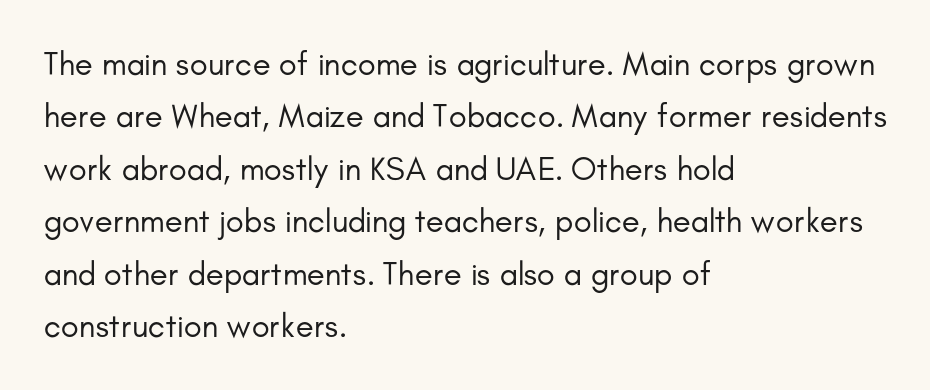
{"serif": "no", "italic": "no", "bold": "no", "weight": "regular", "width": "normal", "stroke_contrast": "low", "x_height": "small", "monospaced": "no", "underline": "no", "align": "left", "line_spacing": "normal", "line_spacing_ratio": 1.59, "letter_spacing": "normal", "letter_spacing_em": 0.0, "glyph_px": 33}
